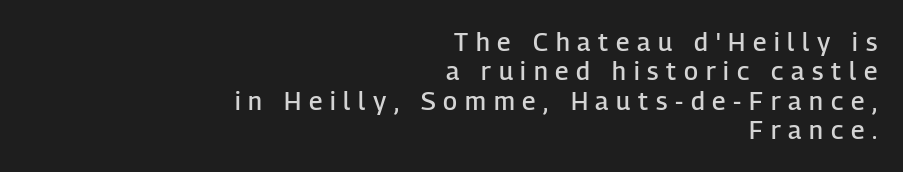
Q: Is the text bold? A: Semi-bold.
Q: Is the text italic (slanted)? A: No, it is upright.
Q: Is the text underlined? A: No.
Q: How is the paragraph aligned? A: Right-aligned.
Q: Is the spacing between letters normal or unusually wide? A: Unusually wide.
